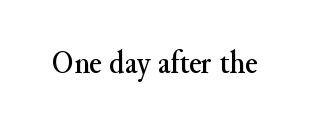
The image shows 33 px serif type, upright; set normal letter spacing, not underlined; medium stroke contrast and a small x-height.
